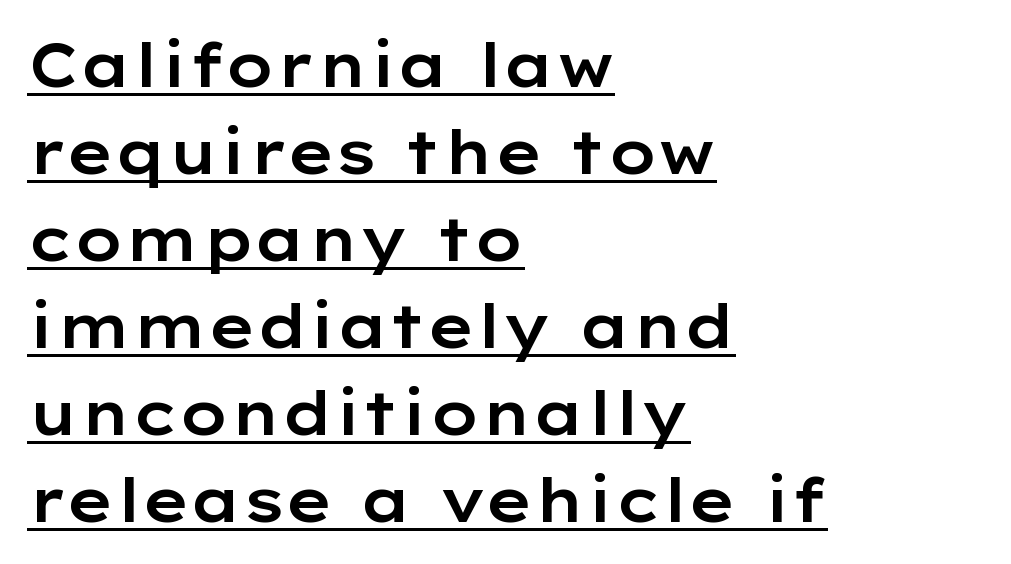
{"serif": "no", "italic": "no", "width": "wide", "stroke_contrast": "low", "x_height": "medium", "monospaced": "no", "underline": "yes", "align": "left", "line_spacing": "normal", "line_spacing_ratio": 1.45, "letter_spacing": "normal", "letter_spacing_em": 0.0, "glyph_px": 60}
